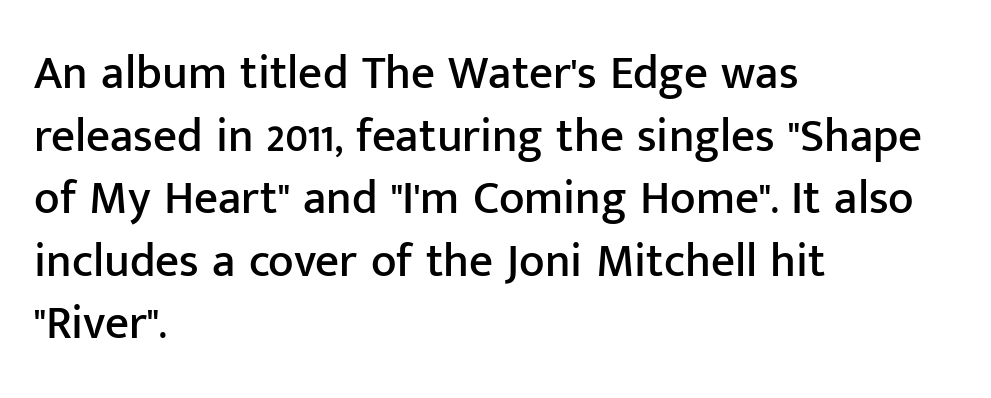
Q: Is the text italic (slanted)? A: No, it is upright.
Q: Is the typeface a serif or a sans-serif typeface? A: Sans-serif.
Q: Is the text underlined? A: No.
Q: How is the paragraph aligned? A: Left-aligned.
Q: Is the spacing between letters normal or unusually wide? A: Normal.
Q: Is the spacing between lines tight, normal or loose? A: Normal.
Q: Width (condensed, normal, or wide)? A: Normal.
Q: Stroke contrast? A: Low.
Q: x-height? A: Medium.
Q: Monospaced? A: No.
